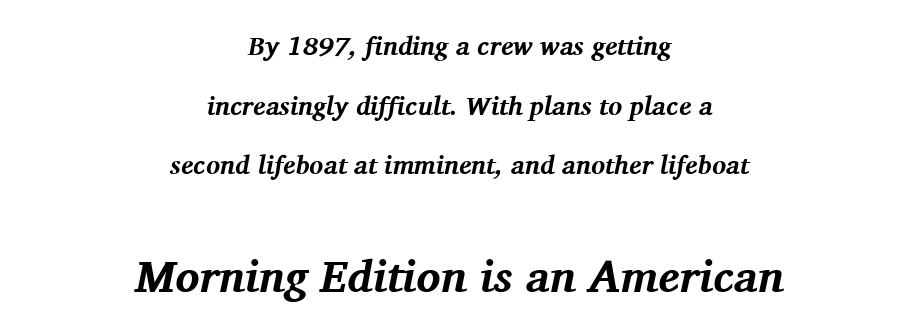
Q: Is the text bold? A: Yes.
Q: Is the text italic (slanted)? A: Yes, it leans right by about 11 degrees.
Q: Is the typeface a serif or a sans-serif typeface? A: Serif.
Q: Is the text underlined? A: No.
Q: How is the paragraph aligned? A: Centered.
Q: Is the spacing between letters normal or unusually wide? A: Normal.
Q: Is the spacing between lines tight, normal or loose? A: Loose.
Q: Which block of text is set in a larger size, the first (top) or the second (bottom)? A: The second (bottom) one.
Q: Width (condensed, normal, or wide)? A: Normal.
Q: Stroke contrast? A: Medium.
Q: x-height? A: Medium.
Q: Monospaced? A: No.
